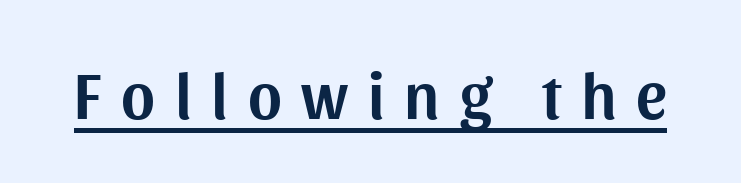
The image shows 65 px sans-serif type, upright; set unusually wide letter spacing (+0.3 em), underlined; medium stroke contrast and a medium x-height.
